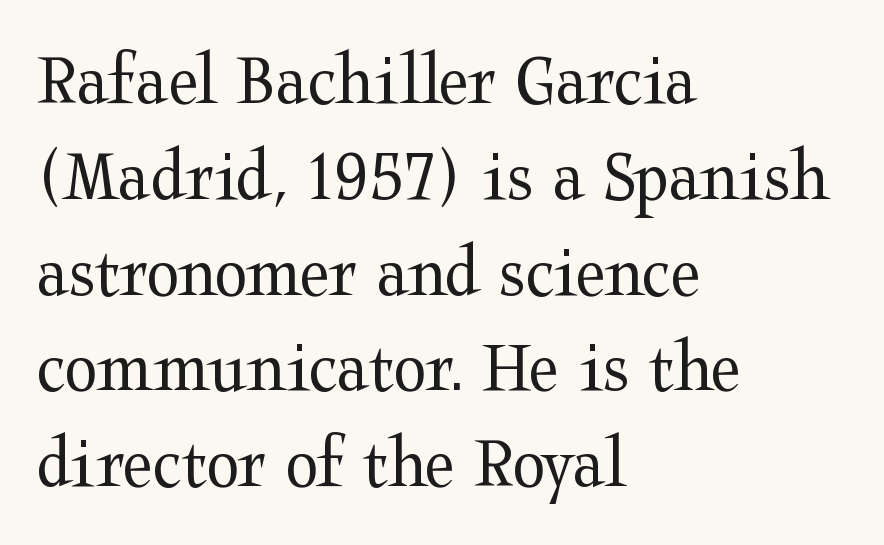
The image shows 76 px regular-weight, wide serif type, upright; set left-aligned, normal line spacing (1.26x), normal letter spacing, not underlined; medium stroke contrast and a medium x-height.
